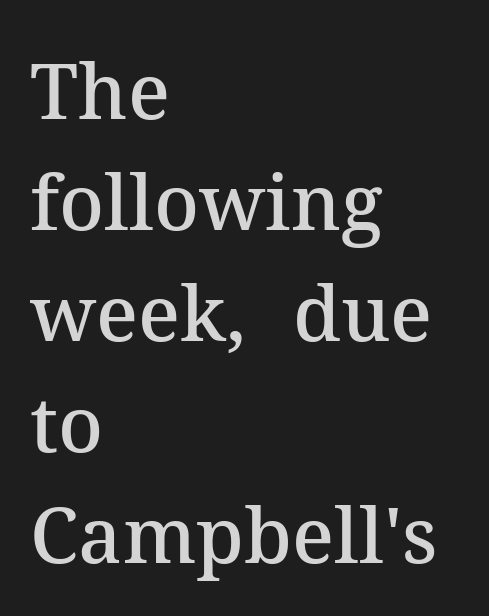
{"serif": "yes", "italic": "no", "bold": "semi", "weight": "semibold", "width": "normal", "stroke_contrast": "medium", "x_height": "medium", "monospaced": "no", "underline": "no", "align": "left", "line_spacing": "normal", "line_spacing_ratio": 1.44, "letter_spacing": "normal", "letter_spacing_em": 0.0, "glyph_px": 77}
